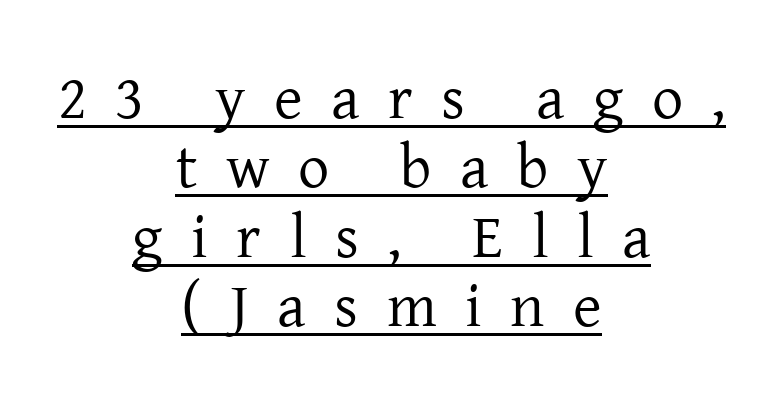
Leftover space on each line is divided equally before and after the words. When letters stand straight like this, we call the style roman or upright. The typeface chosen for these lines features serifs. Summary of vertical rhythm: compact, with narrow interline spacing. Words appear elongated and porous because spacing is wide.
